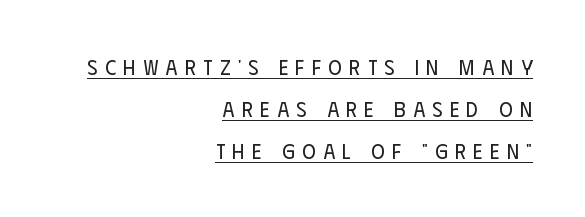
{"italic": "no", "bold": "no", "underline": "yes", "align": "right", "line_spacing": "loose", "line_spacing_ratio": 2.0, "letter_spacing": "wide", "letter_spacing_em": 0.35, "glyph_px": 21}
